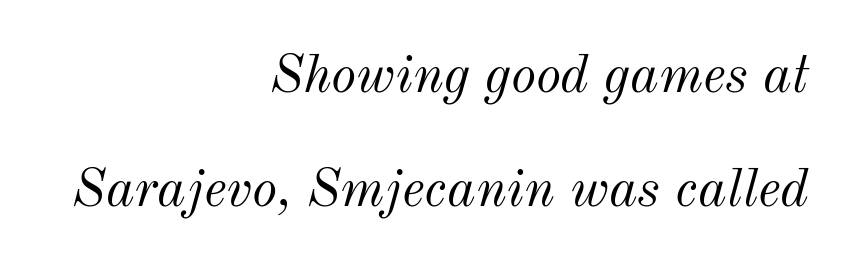
The image shows 54 px light type, italic (leaning right); set right-aligned, loose line spacing (2.11x), normal letter spacing, not underlined; medium stroke contrast and a small x-height.
